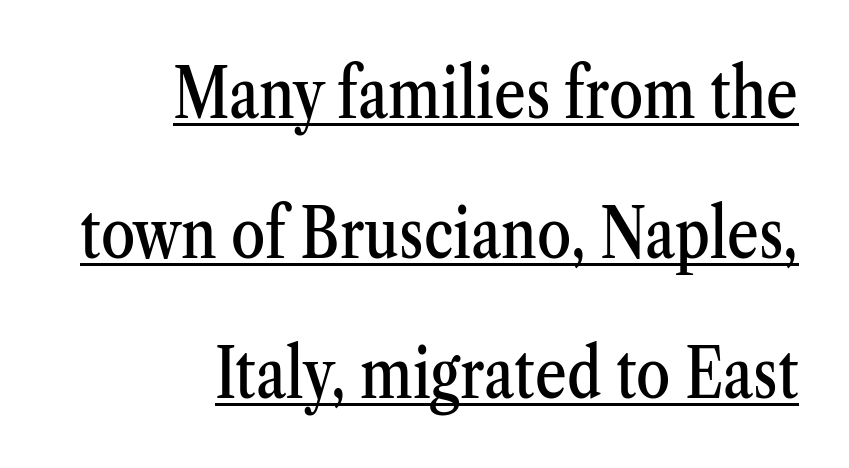
{"serif": "yes", "italic": "no", "width": "condensed", "stroke_contrast": "medium", "x_height": "medium", "monospaced": "no", "underline": "yes", "align": "right", "line_spacing": "loose", "line_spacing_ratio": 2.03, "letter_spacing": "normal", "letter_spacing_em": 0.0, "glyph_px": 69}
